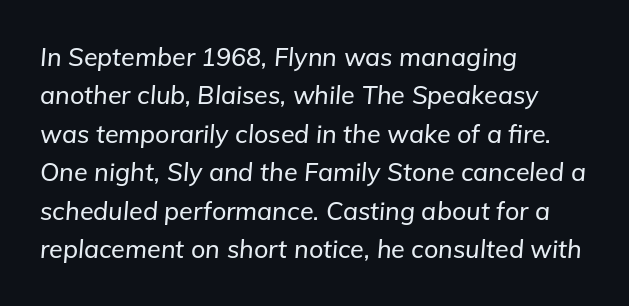
Q: Is the text italic (slanted)? A: Yes, it leans right by about 5 degrees.
Q: Is the text underlined? A: No.
Q: How is the paragraph aligned? A: Left-aligned.
Q: Is the spacing between letters normal or unusually wide? A: Normal.
Q: Is the spacing between lines tight, normal or loose? A: Normal.
